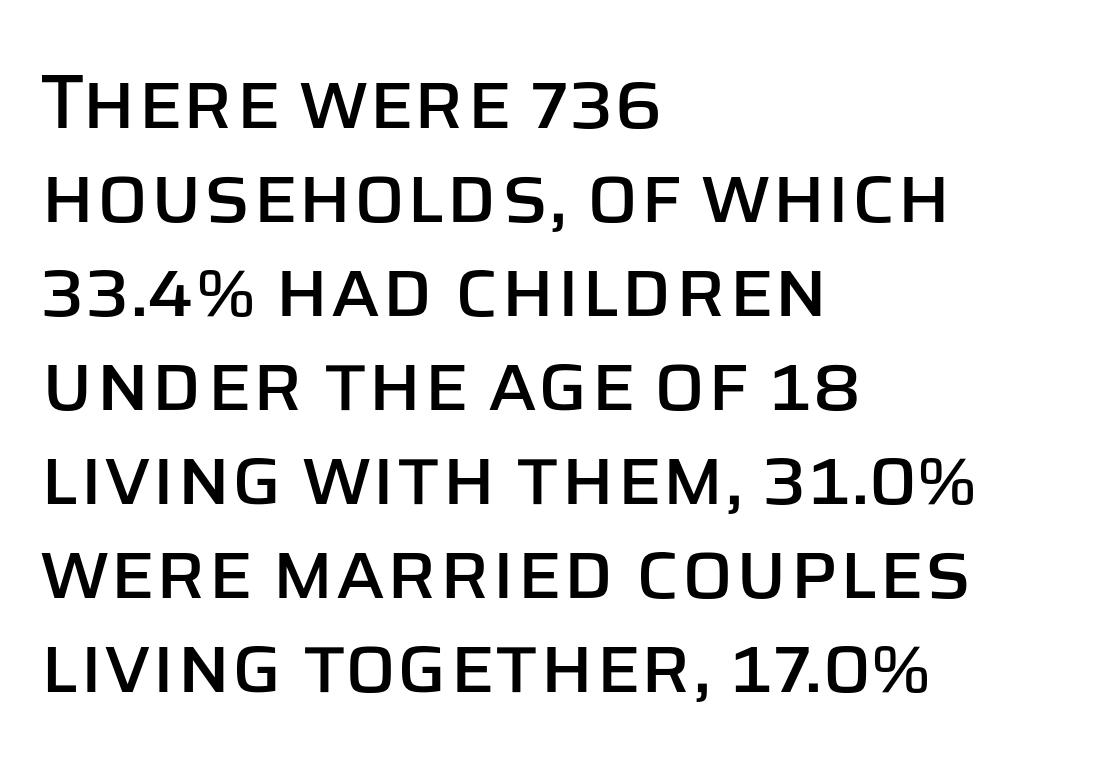
Clear beneath every line of the passage. Between one letter and the next there's only the usual sliver of space. The letters carry no serifs — their stems end cleanly without finishing strokes. The letters advance in unequal steps, a hallmark of proportional type. Alignment: flush left.
